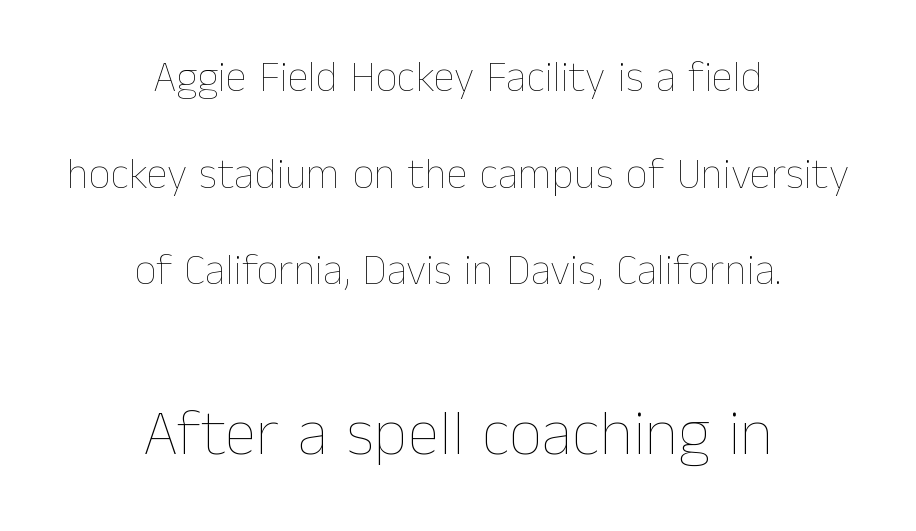
{"italic": "no", "bold": "no", "weight": "thin", "width": "normal", "stroke_contrast": "low", "x_height": "medium", "monospaced": "no", "underline": "no", "align": "center", "line_spacing": "loose", "line_spacing_ratio": 2.25, "letter_spacing": "normal", "letter_spacing_em": 0.0, "larger_block": "second", "size_ratio": 1.51, "glyph_px": 65}
